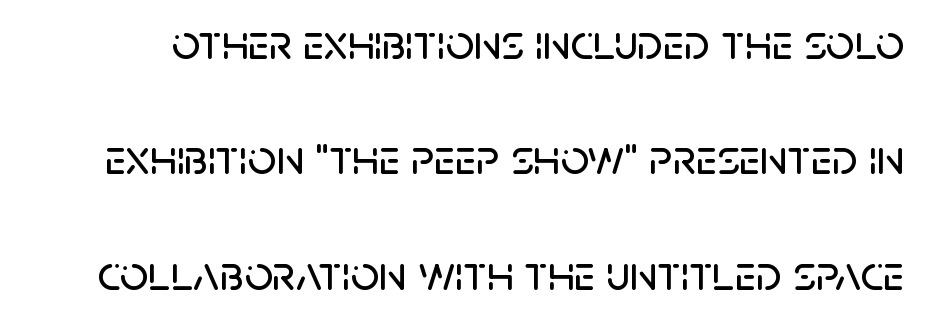
Q: Is the text italic (slanted)? A: No, it is upright.
Q: Is the typeface a serif or a sans-serif typeface? A: Sans-serif.
Q: Is the text underlined? A: No.
Q: Is the spacing between letters normal or unusually wide? A: Normal.
Q: Is the spacing between lines tight, normal or loose? A: Loose.
Q: Width (condensed, normal, or wide)? A: Normal.
Q: Stroke contrast? A: Low.
Q: x-height? A: Large.
Q: Monospaced? A: No.
